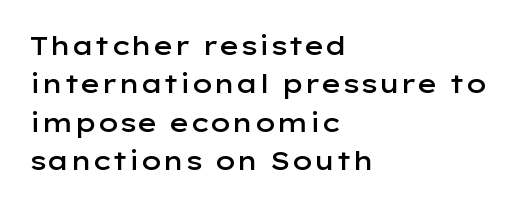
Q: Is the text bold? A: Semi-bold.
Q: Is the text italic (slanted)? A: No, it is upright.
Q: Is the text underlined? A: No.
Q: How is the paragraph aligned? A: Left-aligned.
Q: Is the spacing between letters normal or unusually wide? A: Normal.
Q: Is the spacing between lines tight, normal or loose? A: Normal.
